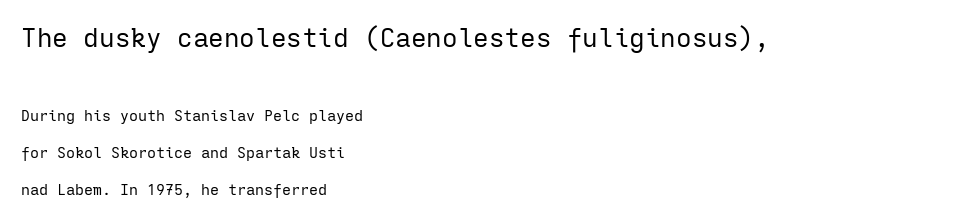
The image shows 26 px text type, upright; set left-aligned, loose line spacing (2.47x), normal letter spacing, not underlined; the first (top) block is 1.73x larger.
